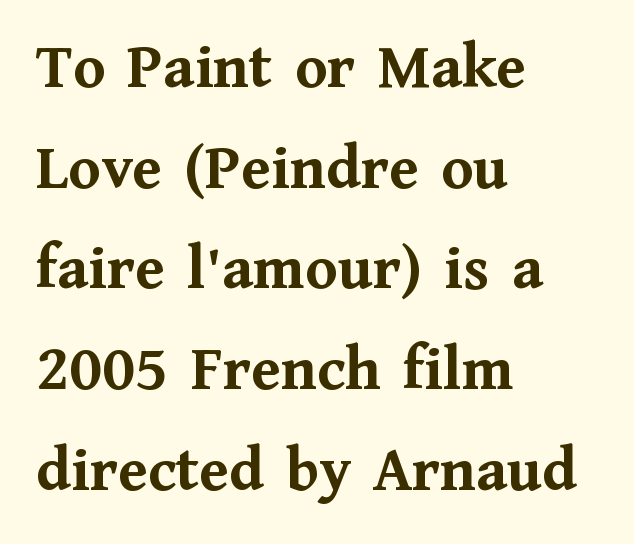
The image shows 65 px semibold serif type, upright; set left-aligned, normal line spacing (1.55x), normal letter spacing, not underlined; medium stroke contrast and a medium x-height.
